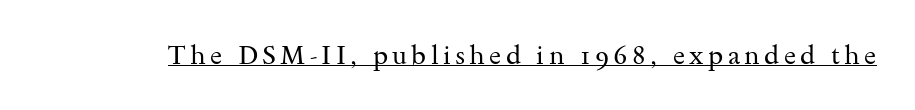
The image shows 26 px text type, upright; set underlined.
